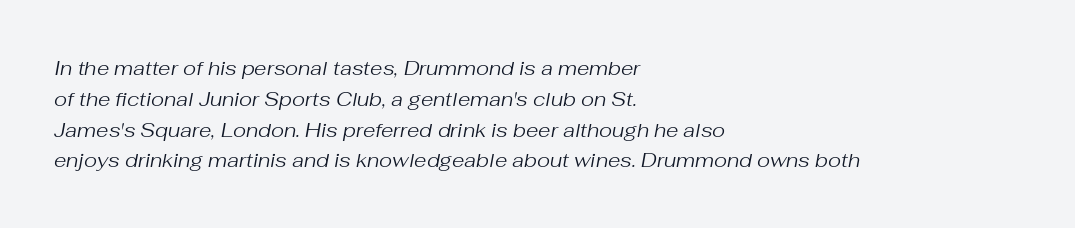
{"italic": "yes", "lean": "right", "slant_degrees": 10, "bold": "no", "underline": "no", "align": "left", "line_spacing": "normal", "line_spacing_ratio": 1.54, "letter_spacing": "normal", "letter_spacing_em": 0.0, "glyph_px": 20}
